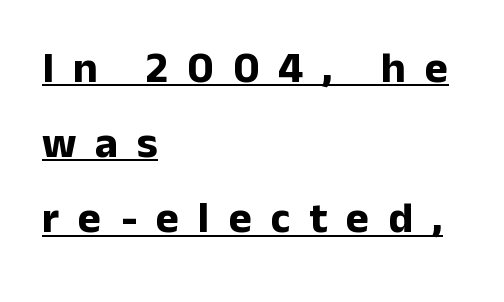
Q: Is the text bold? A: Yes.
Q: Is the text italic (slanted)? A: No, it is upright.
Q: Is the typeface a serif or a sans-serif typeface? A: Sans-serif.
Q: Is the text underlined? A: Yes.
Q: How is the paragraph aligned? A: Left-aligned.
Q: Is the spacing between letters normal or unusually wide? A: Unusually wide.
Q: Width (condensed, normal, or wide)? A: Normal.
Q: Stroke contrast? A: Low.
Q: x-height? A: Medium.
Q: Monospaced? A: No.
